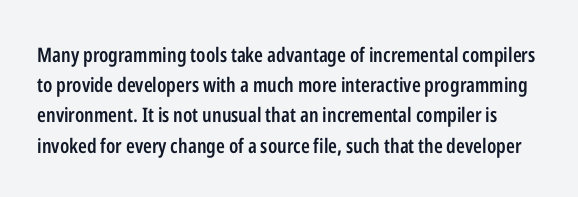
The image shows 20 px text type, upright; set normal line spacing (1.51x), normal letter spacing, not underlined.
